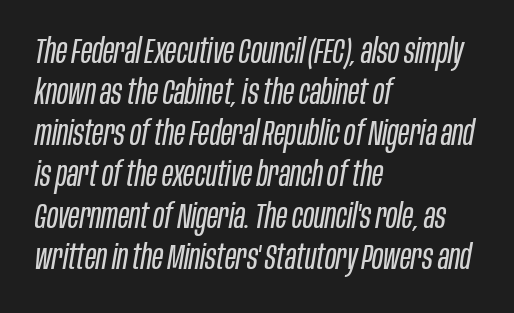
{"italic": "yes", "lean": "right", "slant_degrees": 10, "bold": "no", "weight": "regular", "width": "condensed", "stroke_contrast": "low", "x_height": "large", "monospaced": "no", "underline": "no", "align": "left", "line_spacing_ratio": 1.21, "letter_spacing": "normal", "letter_spacing_em": 0.0, "glyph_px": 34}
